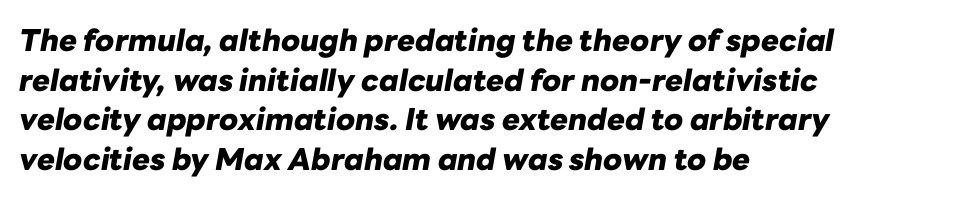
Q: Is the text bold? A: Yes.
Q: Is the text italic (slanted)? A: Yes, it leans right by about 10 degrees.
Q: Is the text underlined? A: No.
Q: How is the paragraph aligned? A: Left-aligned.
Q: Is the spacing between letters normal or unusually wide? A: Normal.
Q: Is the spacing between lines tight, normal or loose? A: Normal.
Q: Width (condensed, normal, or wide)? A: Normal.
Q: Stroke contrast? A: Low.
Q: x-height? A: Medium.
Q: Monospaced? A: No.
